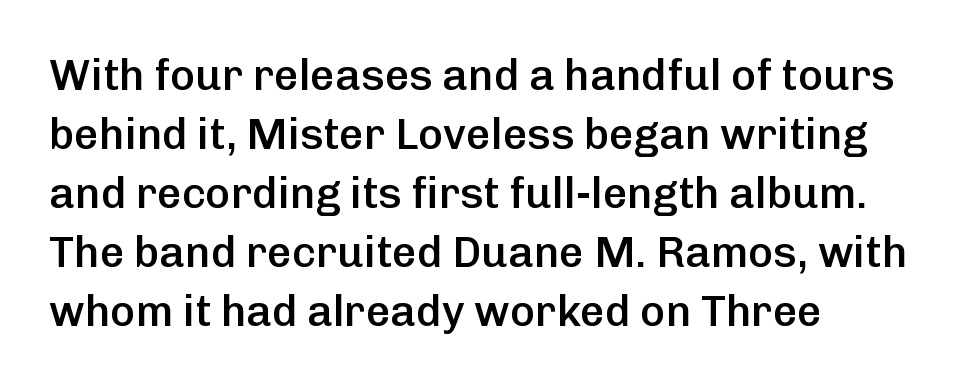
The typeface chosen for these lines omits serifs. The area under the type is left untouched. The vertical gap from one line to the next is medium. This is moderately heavy type, rendered in semibold. The text block is weighted toward the left margin, trailing off unevenly rightward. The passage shown has conventional tracking throughout.
